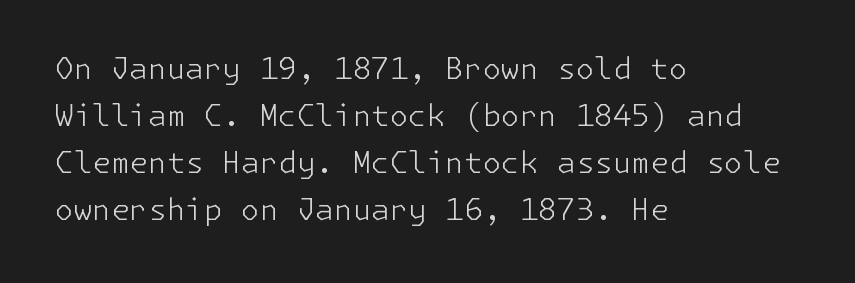
The image shows 30 px light sans-serif type, upright; set left-aligned, normal line spacing (1.57x), normal letter spacing, not underlined; low stroke contrast and a medium x-height.
